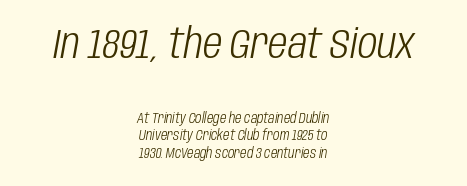
The image shows 42 px light, condensed type, italic (leaning right); set centered, normal line spacing (1.26x), normal letter spacing, not underlined; the first (top) block is 3.0x larger; low stroke contrast and a large x-height.
